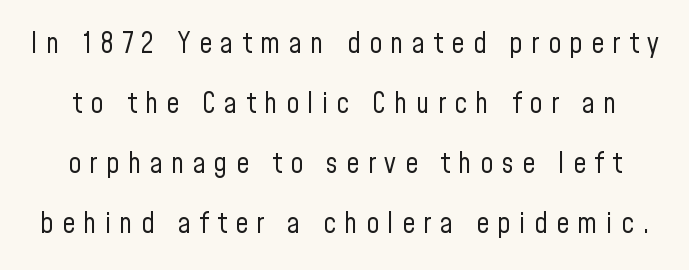
Q: Is the text bold? A: No.
Q: Is the text italic (slanted)? A: No, it is upright.
Q: Is the typeface a serif or a sans-serif typeface? A: Sans-serif.
Q: Is the text underlined? A: No.
Q: Is the spacing between letters normal or unusually wide? A: Unusually wide.
Q: Is the spacing between lines tight, normal or loose? A: Loose.
Q: Width (condensed, normal, or wide)? A: Condensed.
Q: Stroke contrast? A: Low.
Q: x-height? A: Medium.
Q: Monospaced? A: No.
